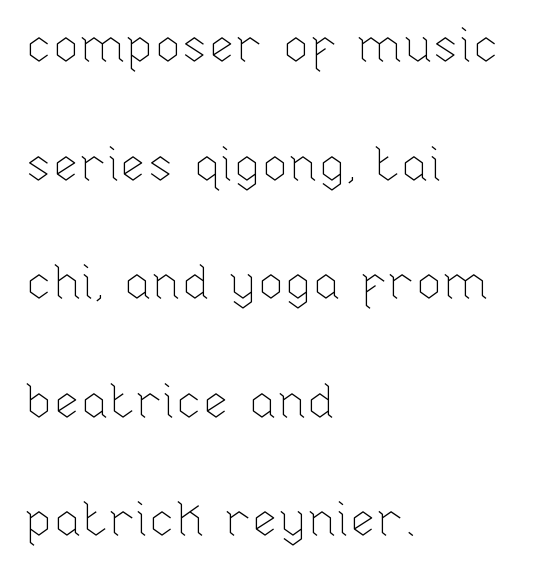
Q: Is the text bold? A: No.
Q: Is the text italic (slanted)? A: No, it is upright.
Q: Is the text underlined? A: No.
Q: How is the paragraph aligned? A: Left-aligned.
Q: Is the spacing between letters normal or unusually wide? A: Normal.
Q: Is the spacing between lines tight, normal or loose? A: Loose.
Q: Width (condensed, normal, or wide)? A: Normal.
Q: Stroke contrast? A: Low.
Q: x-height? A: Medium.
Q: Monospaced? A: No.
